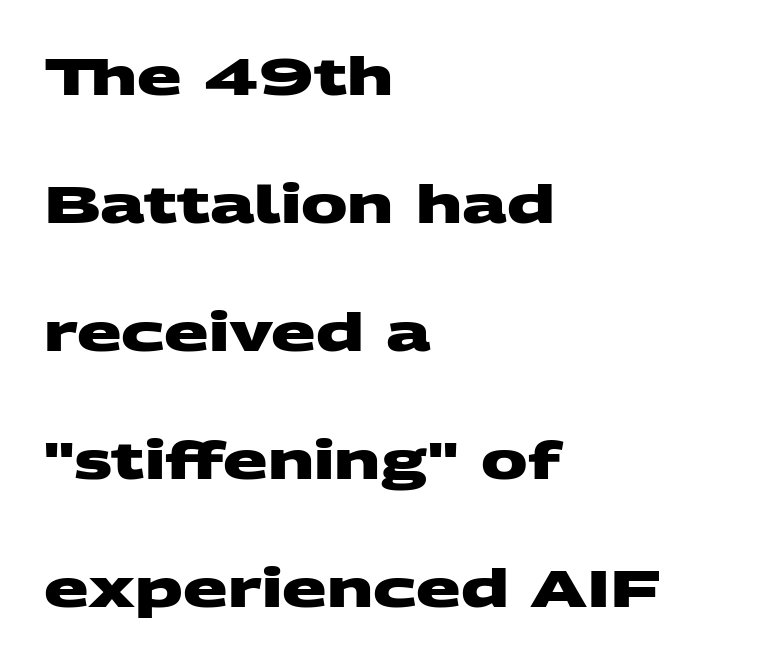
The image shows 52 px heavy, wide sans-serif type; set left-aligned, loose line spacing (2.46x), normal letter spacing, not underlined; medium stroke contrast and a large x-height.
